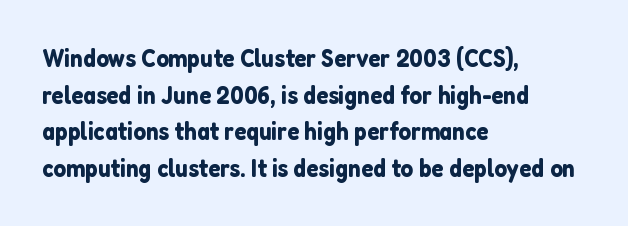
The image shows 25 px text type, upright; set left-aligned, normal line spacing (1.47x), normal letter spacing, not underlined.
